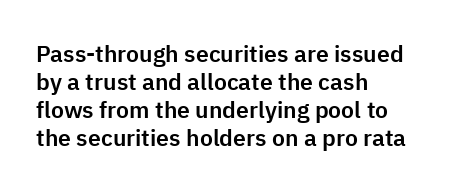
{"italic": "no", "underline": "no", "align": "left", "line_spacing_ratio": 1.22, "letter_spacing": "normal", "letter_spacing_em": 0.0, "glyph_px": 23}
